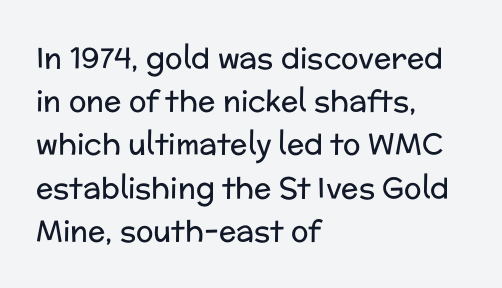
Q: Is the text bold? A: No.
Q: Is the text italic (slanted)? A: No, it is upright.
Q: Is the typeface a serif or a sans-serif typeface? A: Sans-serif.
Q: Is the text underlined? A: No.
Q: How is the paragraph aligned? A: Left-aligned.
Q: Is the spacing between letters normal or unusually wide? A: Normal.
Q: Is the spacing between lines tight, normal or loose? A: Normal.
Q: Width (condensed, normal, or wide)? A: Normal.
Q: Stroke contrast? A: Low.
Q: x-height? A: Medium.
Q: Monospaced? A: No.
